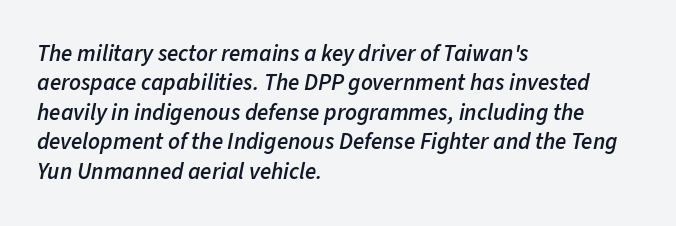
Q: Is the text bold? A: Semi-bold.
Q: Is the text italic (slanted)? A: Yes, it leans right by about 11 degrees.
Q: Is the text underlined? A: No.
Q: How is the paragraph aligned? A: Left-aligned.
Q: Is the spacing between letters normal or unusually wide? A: Normal.
Q: Is the spacing between lines tight, normal or loose? A: Normal.
